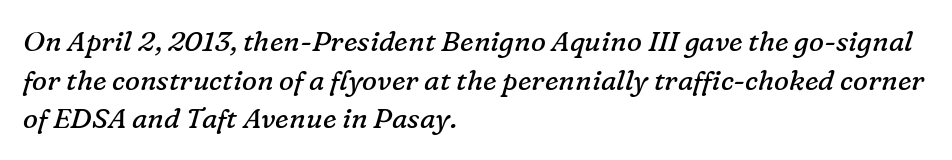
Q: Is the text bold? A: No.
Q: Is the text italic (slanted)? A: Yes, it leans right by about 16 degrees.
Q: Is the typeface a serif or a sans-serif typeface? A: Serif.
Q: Is the text underlined? A: No.
Q: How is the paragraph aligned? A: Left-aligned.
Q: Is the spacing between letters normal or unusually wide? A: Normal.
Q: Is the spacing between lines tight, normal or loose? A: Normal.
Q: Width (condensed, normal, or wide)? A: Normal.
Q: Stroke contrast? A: Low.
Q: x-height? A: Medium.
Q: Monospaced? A: No.
